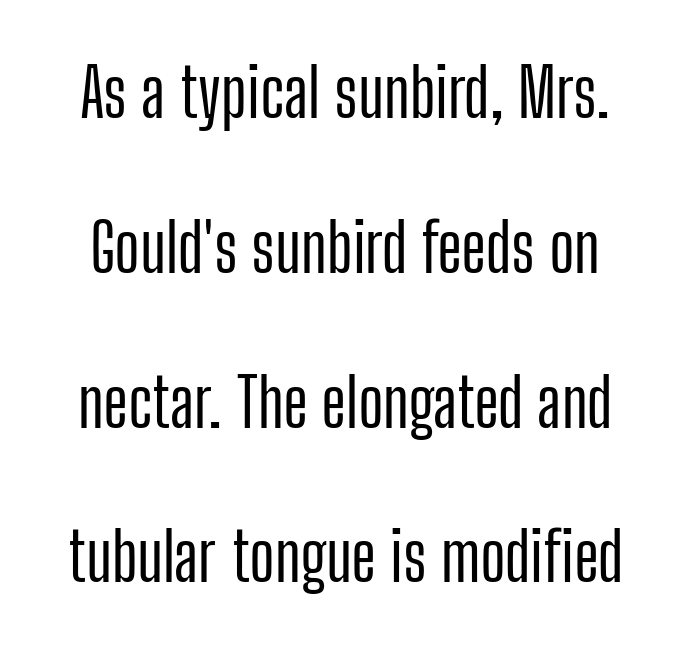
Q: Is the text italic (slanted)? A: No, it is upright.
Q: Is the typeface a serif or a sans-serif typeface? A: Sans-serif.
Q: Is the text underlined? A: No.
Q: Is the spacing between letters normal or unusually wide? A: Normal.
Q: Is the spacing between lines tight, normal or loose? A: Loose.
Q: Width (condensed, normal, or wide)? A: Condensed.
Q: Stroke contrast? A: Low.
Q: x-height? A: Medium.
Q: Monospaced? A: No.
